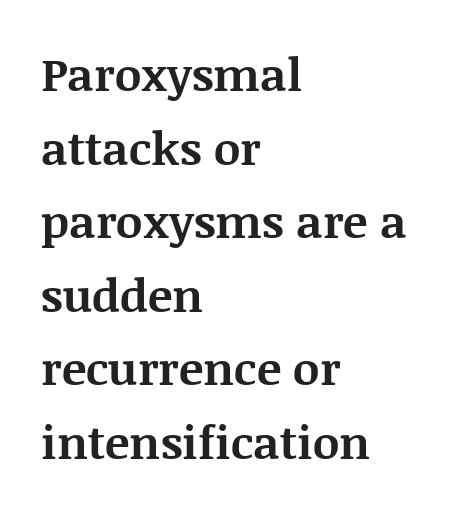
{"serif": "yes", "italic": "no", "bold": "yes", "weight": "bold", "width": "normal", "stroke_contrast": "medium", "x_height": "large", "monospaced": "no", "underline": "no", "align": "left", "line_spacing": "normal", "line_spacing_ratio": 1.6, "letter_spacing": "normal", "letter_spacing_em": 0.0, "glyph_px": 46}
